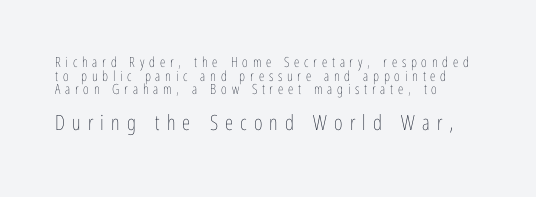
Q: Is the text bold? A: No.
Q: Is the text italic (slanted)? A: No, it is upright.
Q: Is the text underlined? A: No.
Q: How is the paragraph aligned? A: Left-aligned.
Q: Is the spacing between letters normal or unusually wide? A: Unusually wide.
Q: Is the spacing between lines tight, normal or loose? A: Tight.
Q: Which block of text is set in a larger size, the first (top) or the second (bottom)? A: The second (bottom) one.
